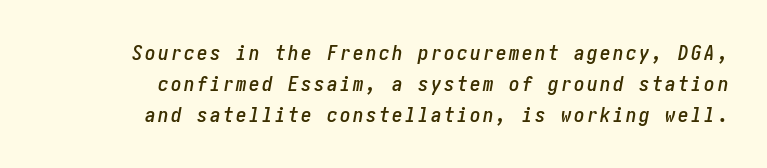
The setting favours the right margin, as signatures and pull-quotes sometimes do. Posture: slanted. Underlining? Definitely not there. This sample keeps an unexceptional amount of space between lines.
